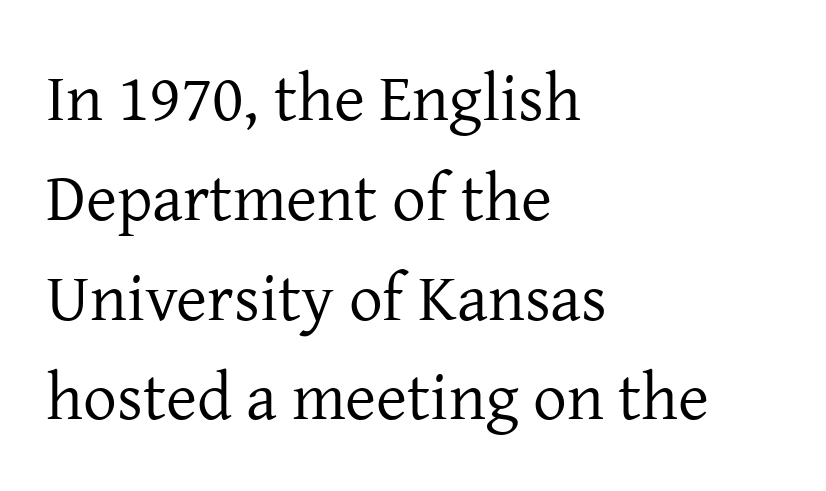
Q: Is the text bold? A: No.
Q: Is the text italic (slanted)? A: No, it is upright.
Q: Is the typeface a serif or a sans-serif typeface? A: Serif.
Q: Is the text underlined? A: No.
Q: How is the paragraph aligned? A: Left-aligned.
Q: Is the spacing between letters normal or unusually wide? A: Normal.
Q: Is the spacing between lines tight, normal or loose? A: Normal.
Q: Width (condensed, normal, or wide)? A: Normal.
Q: Stroke contrast? A: Low.
Q: x-height? A: Medium.
Q: Monospaced? A: No.
